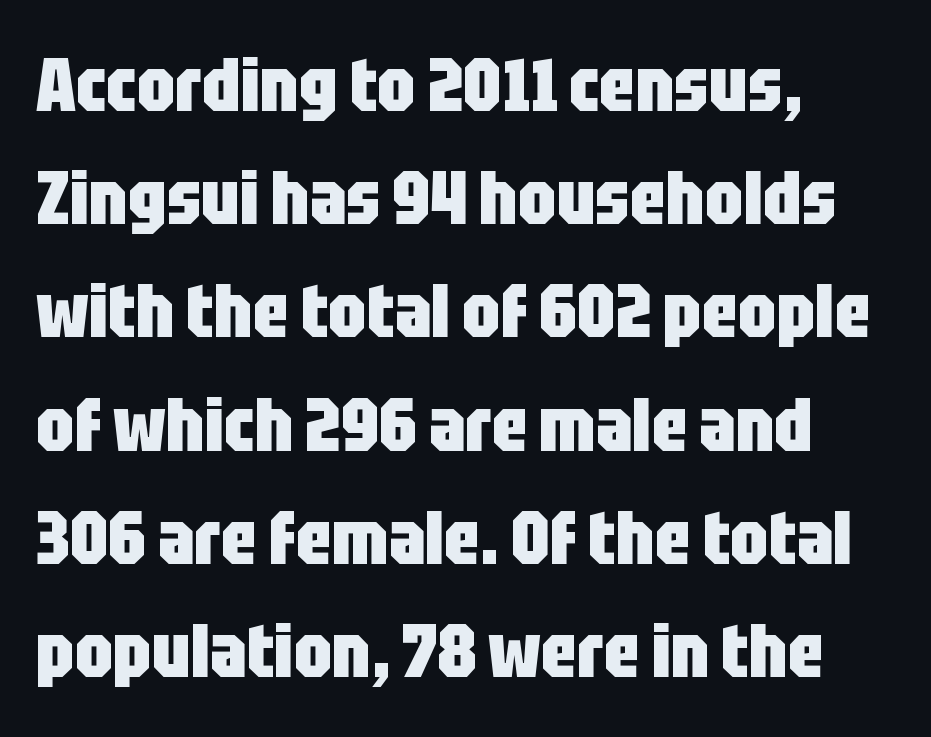
Quick note: underline off. One glance says typical: line gaps are just what's usual. Does the type have serifs? No, each stem ends abruptly. Typesetter's note: full bold, strokes at maximum text heaviness.
